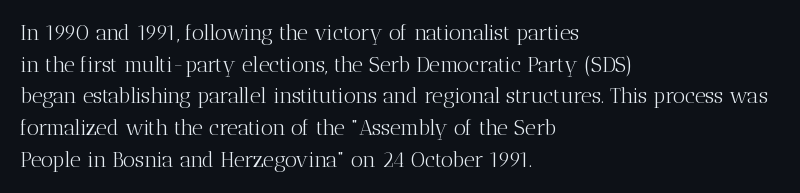
Q: Is the text bold? A: No.
Q: Is the text italic (slanted)? A: No, it is upright.
Q: Is the text underlined? A: No.
Q: How is the paragraph aligned? A: Left-aligned.
Q: Is the spacing between letters normal or unusually wide? A: Normal.
Q: Is the spacing between lines tight, normal or loose? A: Normal.
